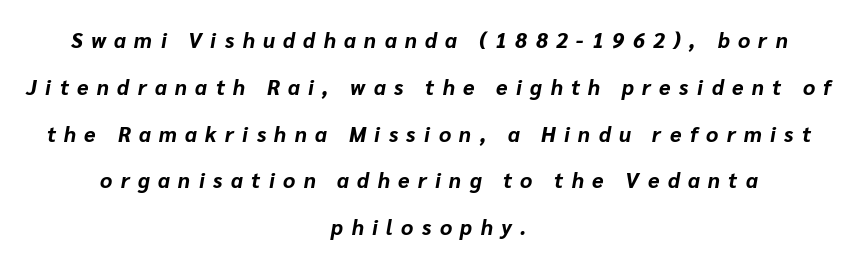
The image shows 21 px bold type, italic (leaning right); set centered, loose line spacing (2.23x), unusually wide letter spacing (+0.4 em), not underlined.
